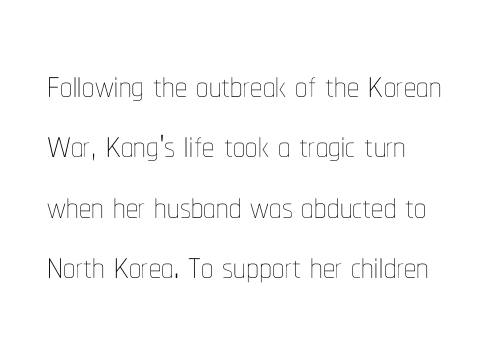
The image shows 49 px thin, condensed type, upright; set left-aligned, line spacing 1.23x, normal letter spacing, not underlined; low stroke contrast and a medium x-height.
